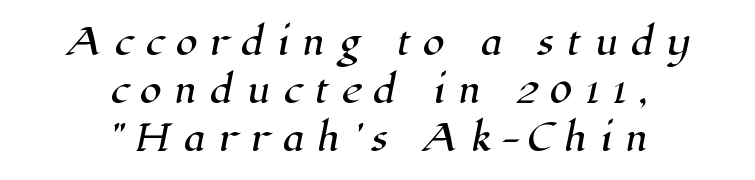
{"serif": "yes", "width": "normal", "stroke_contrast": "high", "x_height": "medium", "monospaced": "no", "underline": "no", "align": "center", "line_spacing": "normal", "line_spacing_ratio": 1.33, "letter_spacing": "wide", "letter_spacing_em": 0.32, "glyph_px": 36}
